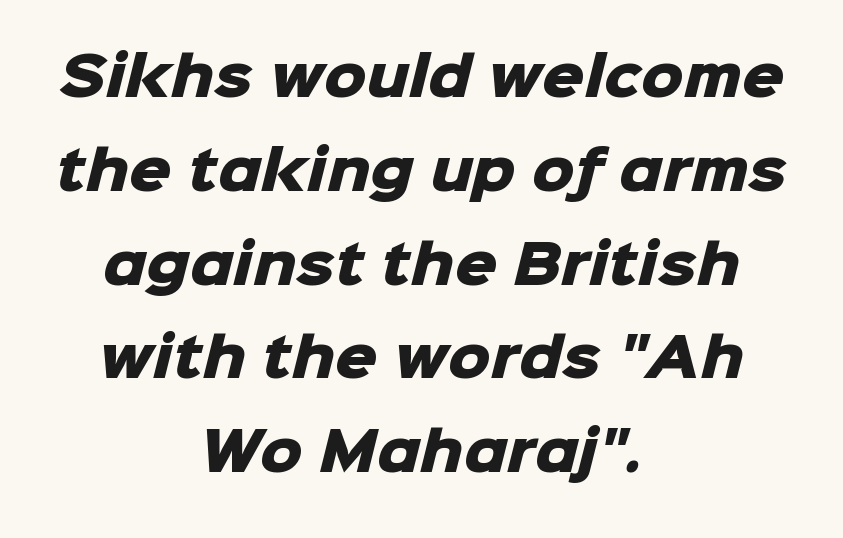
{"serif": "no", "bold": "yes", "weight": "heavy", "width": "normal", "stroke_contrast": "low", "x_height": "medium", "monospaced": "no", "underline": "no", "align": "center", "line_spacing_ratio": 1.77, "letter_spacing": "normal", "letter_spacing_em": 0.0, "glyph_px": 53}
